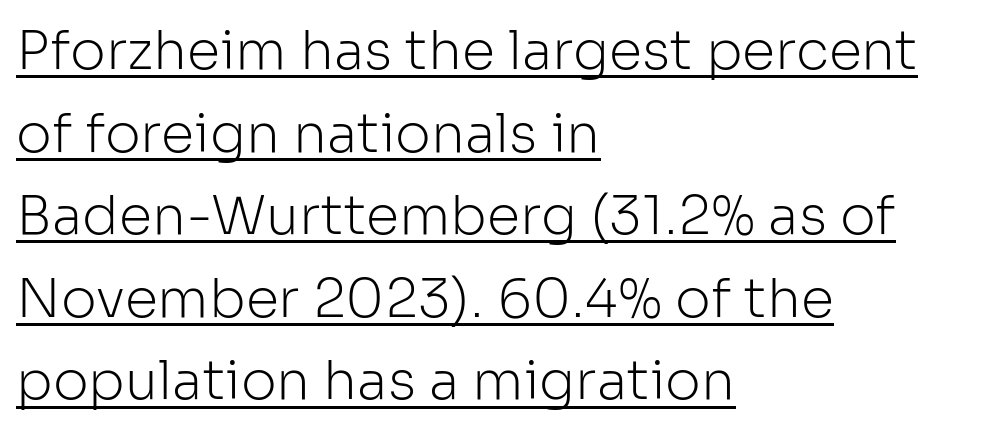
Q: Is the text bold? A: No.
Q: Is the text italic (slanted)? A: No, it is upright.
Q: Is the typeface a serif or a sans-serif typeface? A: Sans-serif.
Q: Is the text underlined? A: Yes.
Q: How is the paragraph aligned? A: Left-aligned.
Q: Is the spacing between letters normal or unusually wide? A: Normal.
Q: Is the spacing between lines tight, normal or loose? A: Normal.
Q: Width (condensed, normal, or wide)? A: Normal.
Q: Stroke contrast? A: Low.
Q: x-height? A: Medium.
Q: Monospaced? A: No.
